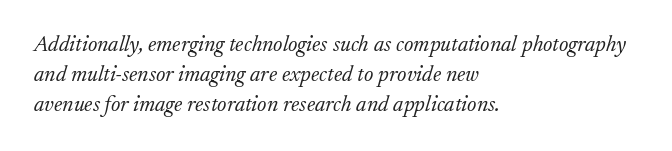
The characters are drawn with everyday or finer stroke widths. The text block is weighted toward the left margin, trailing off unevenly rightward. Italic? Definitely — the glyphs are oblique. A bare baseline throughout the passage. Students, observe: this is what conventionally led text looks like.
